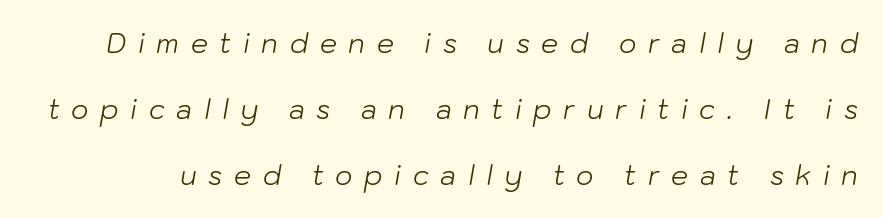
The baseline area is clear. These glyphs show unthickened strokes, regular width or finer. Italic: yes, the glyphs are oblique. Leading is clearly above the norm, producing a sparse column. A typesetter would call this heavily tracked-out type.
